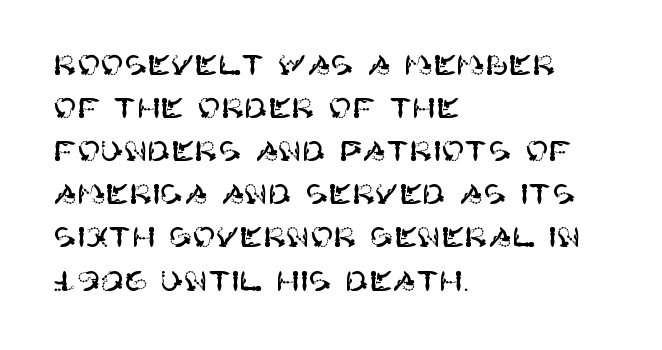
Q: Is the text italic (slanted)? A: No, it is upright.
Q: Is the typeface a serif or a sans-serif typeface? A: Sans-serif.
Q: Is the text underlined? A: No.
Q: How is the paragraph aligned? A: Left-aligned.
Q: Is the spacing between letters normal or unusually wide? A: Normal.
Q: Is the spacing between lines tight, normal or loose? A: Normal.
Q: Width (condensed, normal, or wide)? A: Normal.
Q: Stroke contrast? A: High.
Q: x-height? A: Large.
